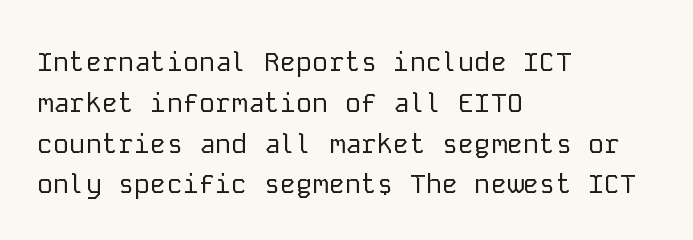
The image shows 27 px text type, upright; set left-aligned, normal line spacing (1.51x), normal letter spacing, not underlined.
